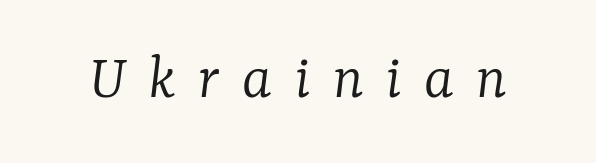
{"serif": "yes", "italic": "yes", "lean": "right", "slant_degrees": 7, "bold": "no", "weight": "light", "width": "normal", "stroke_contrast": "low", "x_height": "medium", "monospaced": "no", "underline": "no", "letter_spacing": "wide", "letter_spacing_em": 0.34, "glyph_px": 66}
